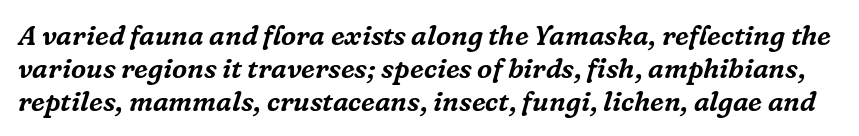
Q: Is the text italic (slanted)? A: Yes, it leans right by about 16 degrees.
Q: Is the text underlined? A: No.
Q: Is the spacing between letters normal or unusually wide? A: Normal.
